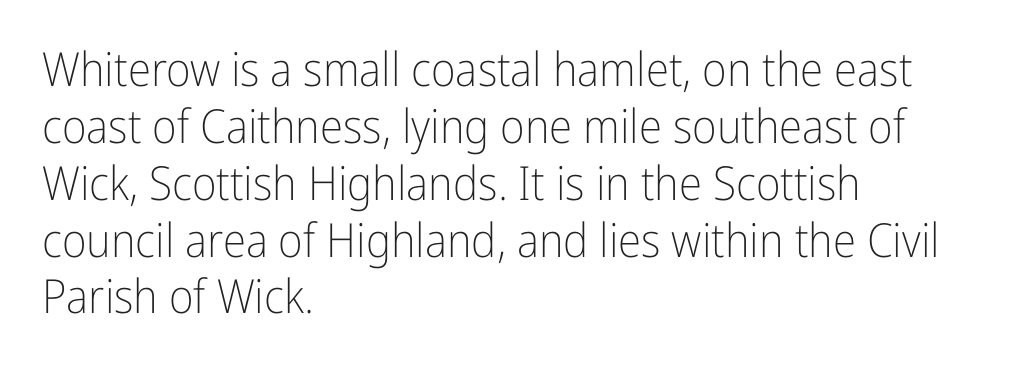
Type without underlining. The line texture is even and compact thanks to regular tracking. Each letter keeps its own natural width here, so spacing adapts to shape. Weight: regular or lighter.
